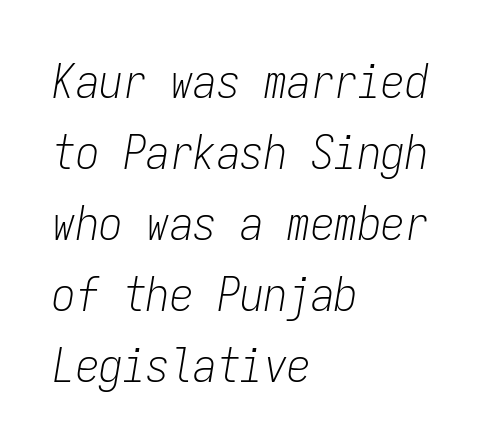
The image shows 47 px light, condensed type, italic (leaning right), monospaced; set left-aligned, normal line spacing (1.51x), normal letter spacing, not underlined; low stroke contrast and a medium x-height.
